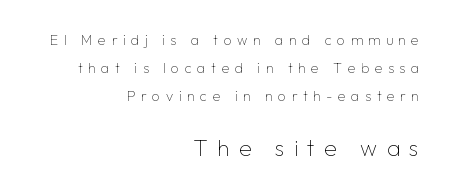
Q: Is the text bold? A: No.
Q: Is the text italic (slanted)? A: No, it is upright.
Q: Is the text underlined? A: No.
Q: How is the paragraph aligned? A: Right-aligned.
Q: Is the spacing between letters normal or unusually wide? A: Unusually wide.
Q: Is the spacing between lines tight, normal or loose? A: Loose.
Q: Which block of text is set in a larger size, the first (top) or the second (bottom)? A: The second (bottom) one.
